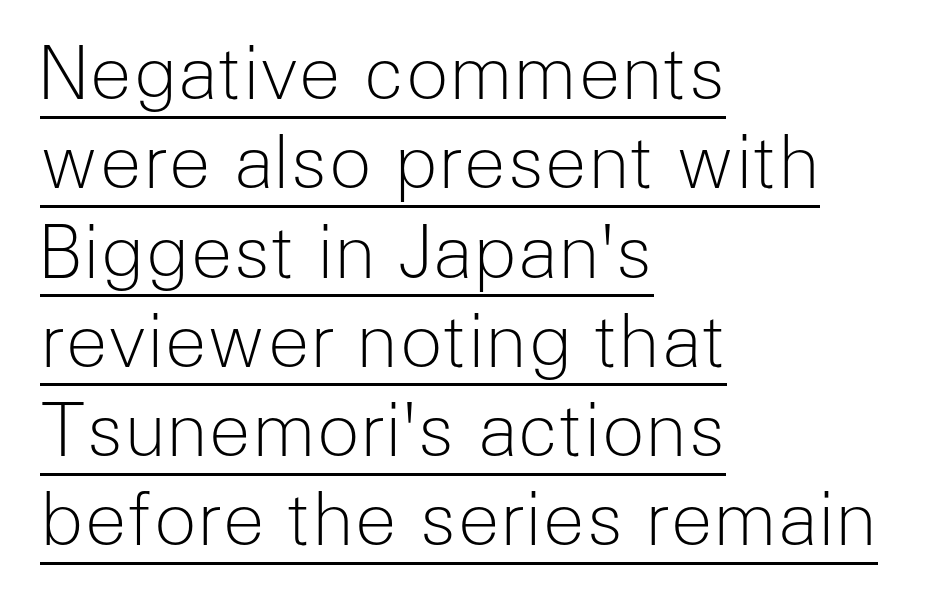
This is the regular roman posture of the typeface. This is not heavy type; no bold has been used. The passage shown is typed in a proportional face where columns would drift. A student would call this left alignment; a typographer would say flush left, rag right. The type is set solid horizontally, with unmodified tracking. Nope, no serifs anywhere on these letters.
